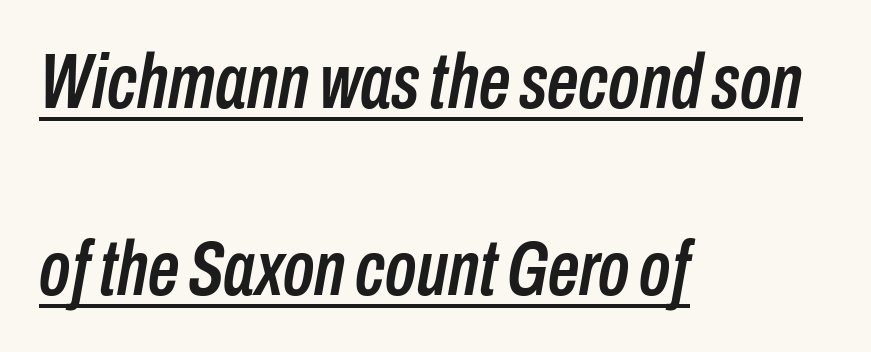
The image shows 78 px condensed type, italic (leaning right); set left-aligned, loose line spacing (2.4x), normal letter spacing, underlined; low stroke contrast and a medium x-height.
